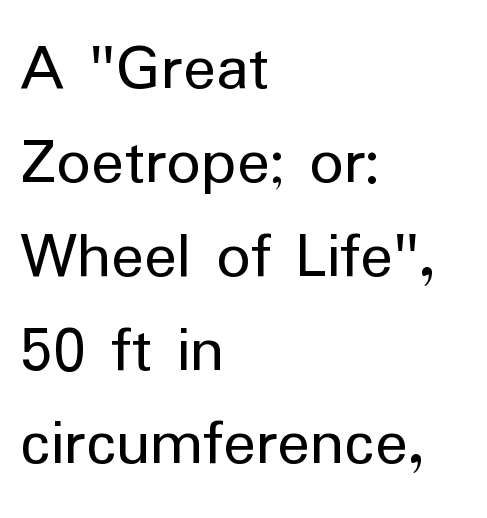
Q: Is the text bold? A: No.
Q: Is the text italic (slanted)? A: No, it is upright.
Q: Is the typeface a serif or a sans-serif typeface? A: Sans-serif.
Q: Is the text underlined? A: No.
Q: How is the paragraph aligned? A: Left-aligned.
Q: Is the spacing between letters normal or unusually wide? A: Normal.
Q: Is the spacing between lines tight, normal or loose? A: Normal.
Q: Width (condensed, normal, or wide)? A: Normal.
Q: Stroke contrast? A: Low.
Q: x-height? A: Medium.
Q: Monospaced? A: No.
